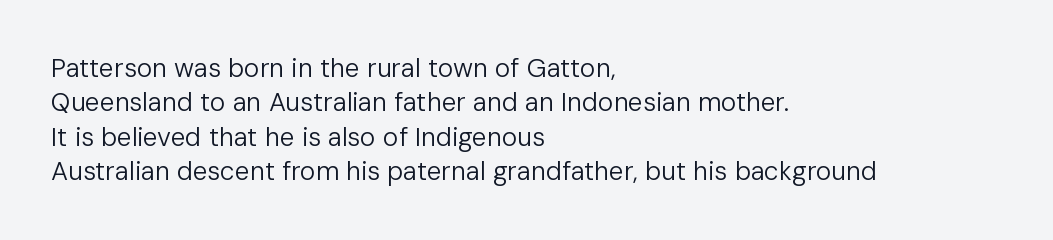
{"italic": "no", "bold": "no", "underline": "no", "align": "left", "line_spacing": "normal", "line_spacing_ratio": 1.32, "letter_spacing": "normal", "letter_spacing_em": 0.0, "glyph_px": 26}
